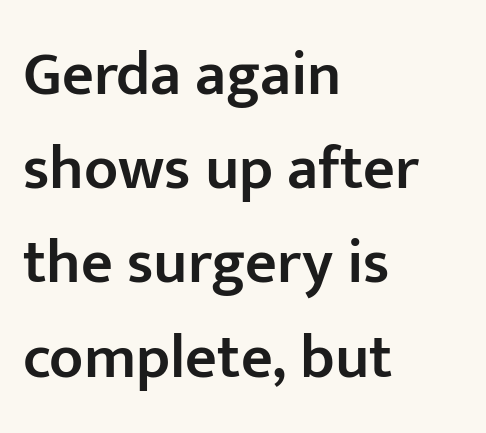
{"serif": "no", "italic": "no", "bold": "semi", "weight": "semibold", "width": "normal", "stroke_contrast": "low", "x_height": "medium", "monospaced": "no", "underline": "no", "align": "left", "line_spacing": "normal", "line_spacing_ratio": 1.52, "letter_spacing": "normal", "letter_spacing_em": 0.0, "glyph_px": 62}
